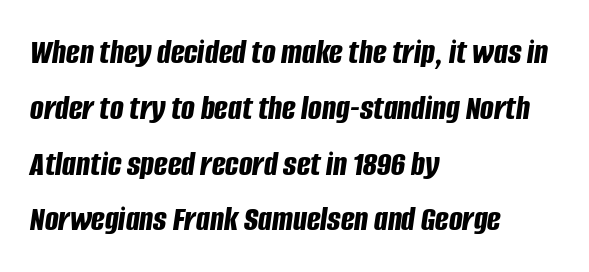
Italic: yes, the glyphs are oblique. Caption: multi-line text, flush left, ragged right. Strokes here are thick enough to call this a true bold. Anything drawn beneath the words? Only blank space. Short note: letters normally spaced. Honestly, the row spacing looks completely unremarkable.
